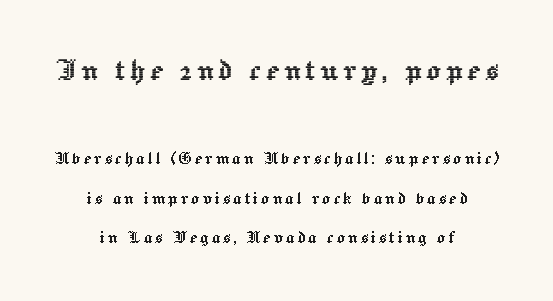
These two chunks differ in scale, with the top chunk taking the larger measure. Horizontally, the lines are justified to the midpoint only. The face used here is proportionally spaced, like ordinary book or web type. Any mark beneath the type? The region is blank. A typesetter would mark this as roman, not italic.
